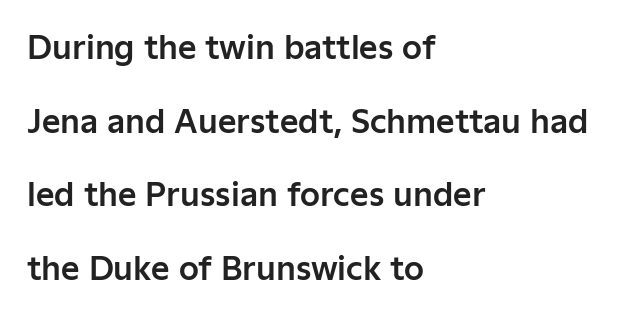
The image shows 32 px sans-serif type, upright; set left-aligned, loose line spacing (2.3x), normal letter spacing, not underlined; low stroke contrast and a medium x-height.
